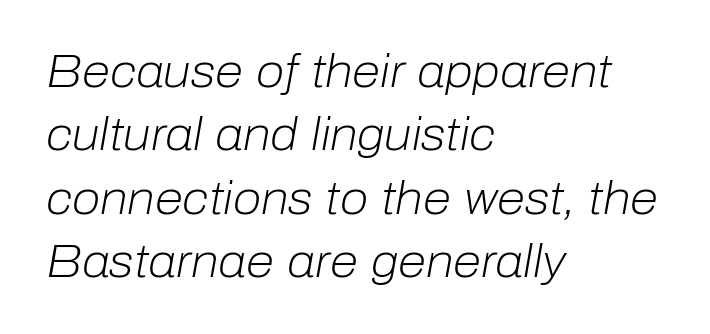
Proportional: the letters do not fall into vertical columns. Is the letter spacing exaggerated? No — it looks like the ordinary default. If you measured baseline to baseline, you'd find a middling distance. Underline: absent. Layout note: lines flush left. The letters are slanted; this is an italic face.
